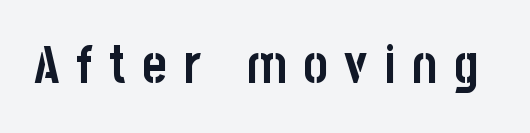
Q: Is the text bold? A: Yes.
Q: Is the text italic (slanted)? A: No, it is upright.
Q: Is the typeface a serif or a sans-serif typeface? A: Sans-serif.
Q: Is the text underlined? A: No.
Q: Is the spacing between letters normal or unusually wide? A: Unusually wide.
Q: Width (condensed, normal, or wide)? A: Condensed.
Q: Stroke contrast? A: Low.
Q: x-height? A: Large.
Q: Monospaced? A: No.
